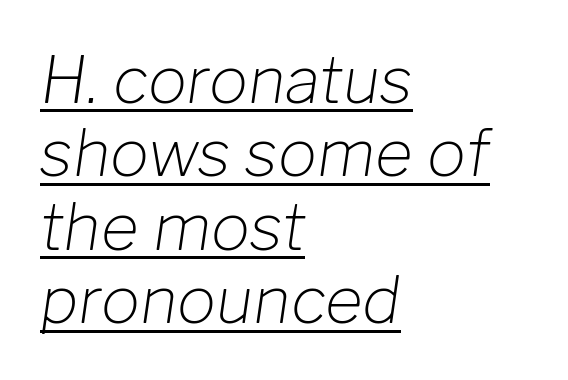
Q: Is the text bold? A: No.
Q: Is the text italic (slanted)? A: Yes, it leans right by about 8 degrees.
Q: Is the text underlined? A: Yes.
Q: How is the paragraph aligned? A: Left-aligned.
Q: Is the spacing between letters normal or unusually wide? A: Normal.
Q: Is the spacing between lines tight, normal or loose? A: Tight.
Q: Width (condensed, normal, or wide)? A: Normal.
Q: Stroke contrast? A: Low.
Q: x-height? A: Medium.
Q: Monospaced? A: No.
